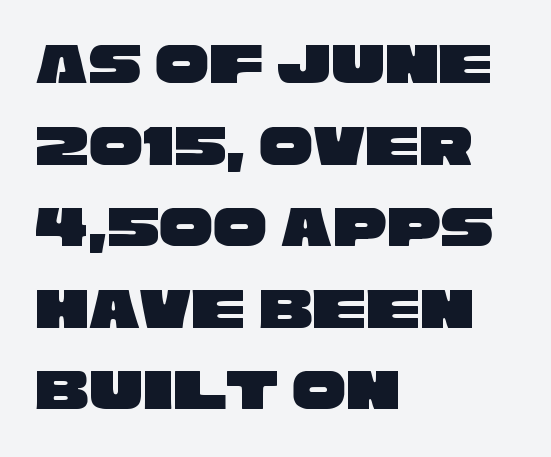
Q: Is the typeface a serif or a sans-serif typeface? A: Sans-serif.
Q: Is the text underlined? A: No.
Q: How is the paragraph aligned? A: Left-aligned.
Q: Is the spacing between letters normal or unusually wide? A: Normal.
Q: Is the spacing between lines tight, normal or loose? A: Normal.
Q: Width (condensed, normal, or wide)? A: Wide.
Q: Stroke contrast? A: Low.
Q: x-height? A: Large.
Q: Monospaced? A: No.
